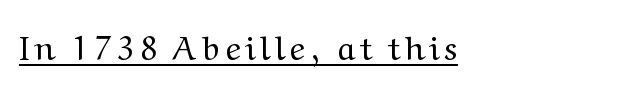
{"serif": "yes", "italic": "no", "bold": "no", "weight": "regular", "width": "normal", "stroke_contrast": "medium", "x_height": "medium", "monospaced": "no", "underline": "yes", "glyph_px": 33}
